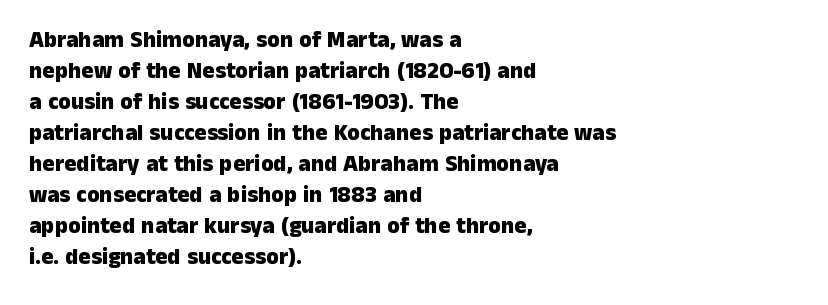
{"italic": "no", "bold": "yes", "underline": "no", "align": "left", "line_spacing": "normal", "line_spacing_ratio": 1.35, "letter_spacing": "normal", "letter_spacing_em": 0.0, "glyph_px": 23}
